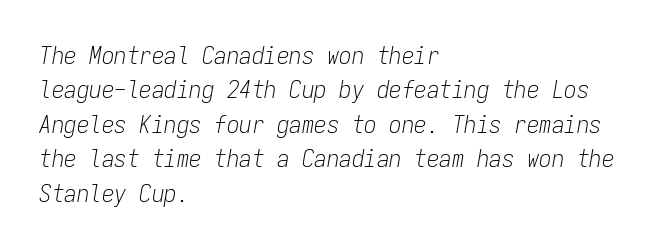
The image shows 25 px text type, italic (leaning right); set left-aligned, normal line spacing (1.38x), normal letter spacing, not underlined.
